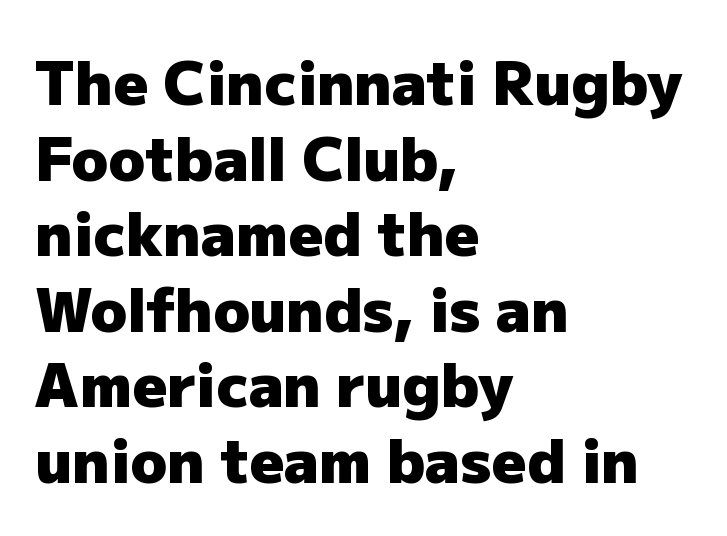
Every row of glyphs begins at an identical x-position on the left. Its strokes are broad and dark, the hallmark of bold type. Nope, not italic — everything's standing straight. Think of a printed novel: that variable character pitch is what you see here. Compared with typical body copy, the letter spacing here is the same. Check the space under the baseline: it is left empty.
